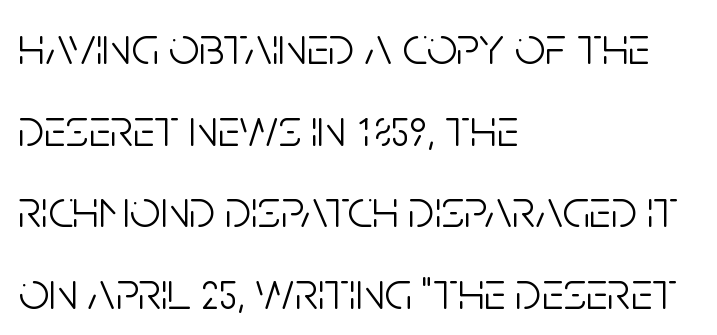
{"serif": "no", "italic": "no", "bold": "no", "weight": "light", "width": "condensed", "stroke_contrast": "low", "x_height": "large", "monospaced": "no", "underline": "no", "align": "left", "line_spacing": "normal", "line_spacing_ratio": 1.51, "letter_spacing": "normal", "letter_spacing_em": 0.0, "glyph_px": 54}
